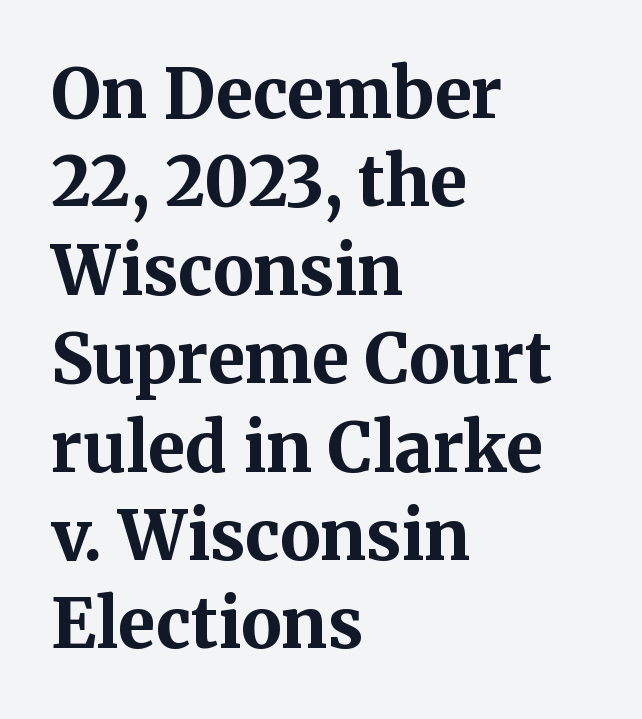
The image shows 68 px bold serif type, upright; set left-aligned, normal line spacing (1.3x), normal letter spacing, not underlined; medium stroke contrast and a medium x-height.
